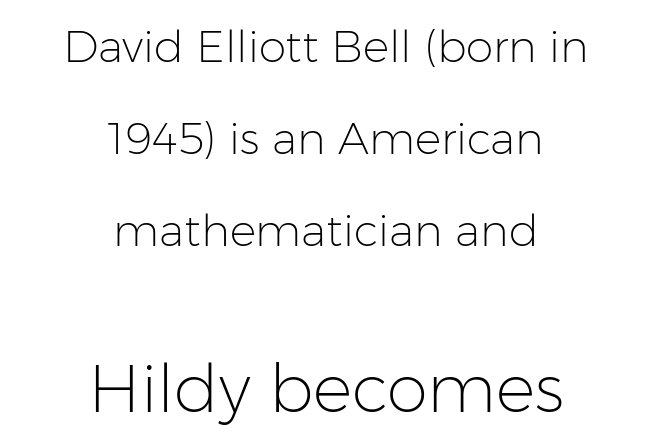
The image shows 66 px light sans-serif type, upright; set centered, loose line spacing (2.09x), normal letter spacing, not underlined; the second (bottom) block is 1.5x larger; low stroke contrast and a medium x-height.
